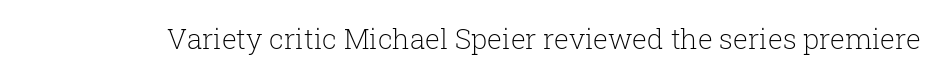
{"serif": "yes", "italic": "no", "bold": "no", "weight": "light", "width": "normal", "stroke_contrast": "low", "x_height": "medium", "monospaced": "no", "underline": "no", "letter_spacing": "normal", "letter_spacing_em": 0.0, "glyph_px": 28}
